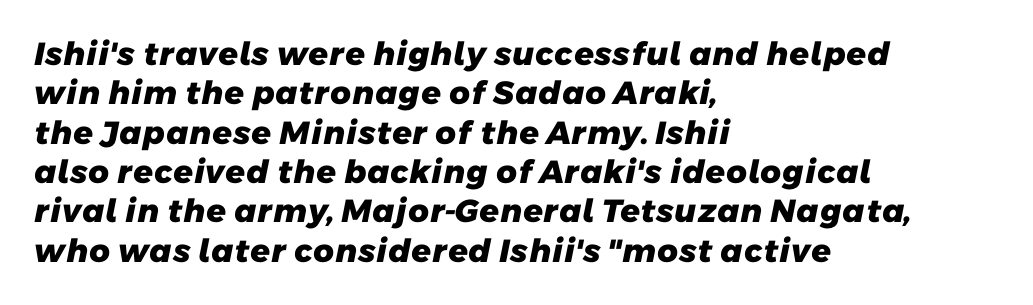
Set as a true bold cut, around the 700 mark. The designer went with a sans here, leaving each stem footless. This rendering uses left alignment, leaving the right contour irregular. Check under the words: just untouched page. Looks like regular typesetting: each glyph gets only the width it needs. Default kerning and tracking; the words read as compact shapes.
